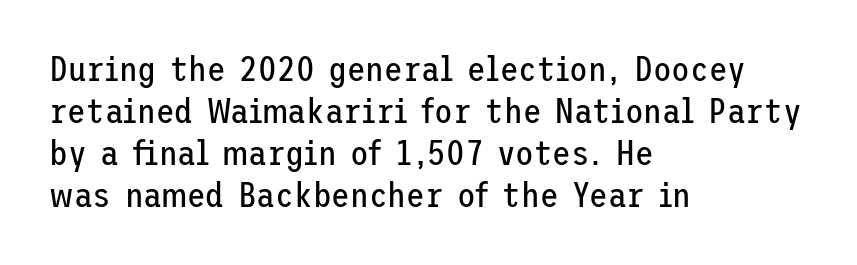
{"serif": "no", "italic": "no", "bold": "no", "weight": "regular", "width": "normal", "stroke_contrast": "low", "x_height": "medium", "underline": "no", "align": "left", "line_spacing_ratio": 1.24, "letter_spacing": "normal", "letter_spacing_em": 0.0, "glyph_px": 34}
